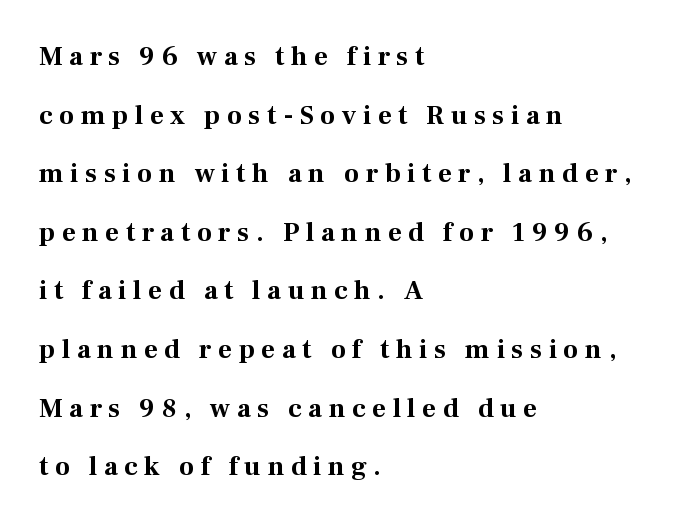
{"italic": "no", "bold": "yes", "underline": "no", "align": "left", "line_spacing": "loose", "line_spacing_ratio": 2.17, "letter_spacing": "wide", "letter_spacing_em": 0.24, "glyph_px": 27}
